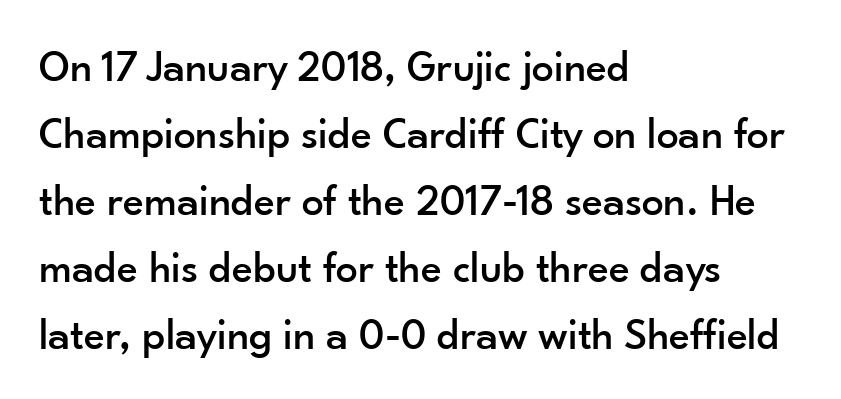
{"serif": "no", "italic": "no", "width": "normal", "stroke_contrast": "low", "x_height": "small", "monospaced": "no", "underline": "no", "align": "left", "line_spacing": "normal", "line_spacing_ratio": 1.52, "letter_spacing": "normal", "letter_spacing_em": 0.0, "glyph_px": 44}
